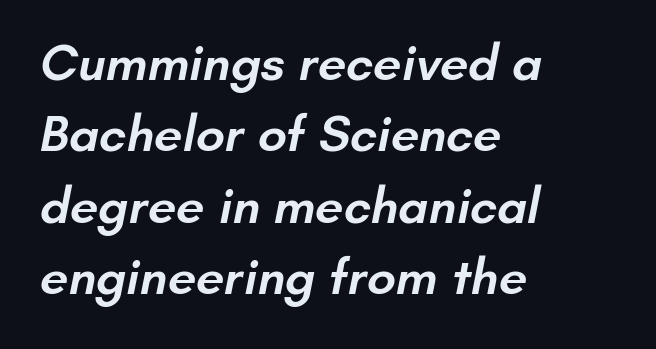
This sample has the flowing, uneven cadence of proportional lettering. Honestly, the row spacing looks completely unremarkable. The rendering shows plain stroke endings on the letterforms — a sans-serif design. The words here are not underlined.
